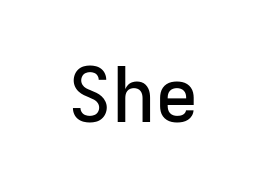
This sample has the flowing, uneven cadence of proportional lettering. This sample uses an upright cut, with every glyph sitting square on the baseline. Unlike a traditional serif, this face leaves its strokes unadorned. Between one letter and the next there's only the usual sliver of space. Lines of text with bare space underneath.
